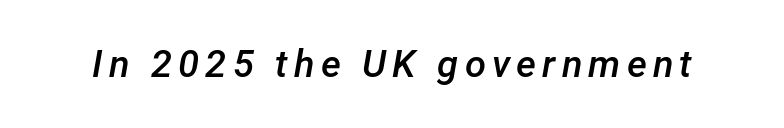
Q: Is the text bold? A: Semi-bold.
Q: Is the text italic (slanted)? A: Yes, it leans right by about 12 degrees.
Q: Is the text underlined? A: No.
Q: Width (condensed, normal, or wide)? A: Normal.
Q: Stroke contrast? A: Low.
Q: x-height? A: Medium.
Q: Monospaced? A: No.
